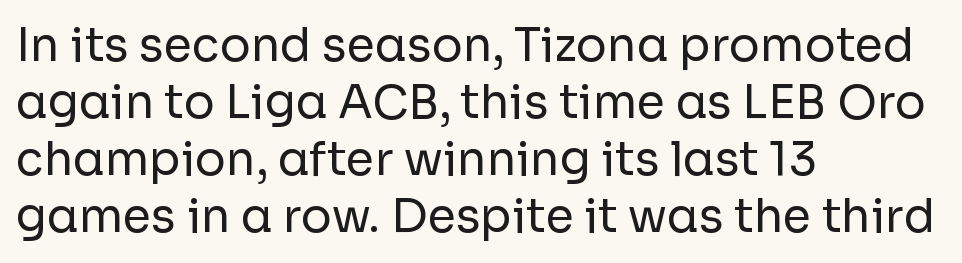
The image shows 46 px regular-weight sans-serif type, upright; set left-aligned, line spacing 1.24x, normal letter spacing, not underlined; low stroke contrast and a medium x-height.
